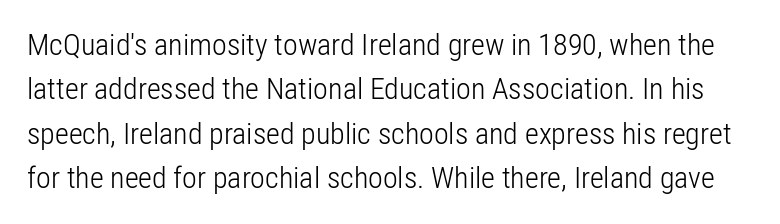
Letters have the restrained weight of plain body copy at most. Is there any slant? The stems are plumb. Words float on clear page, feet unadorned. The leading is moderate, giving the passage an even texture.
